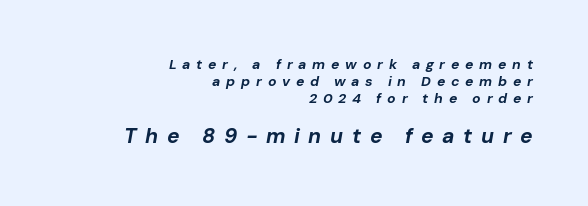
Q: Is the text bold? A: Yes.
Q: Is the text italic (slanted)? A: Yes, it leans right by about 10 degrees.
Q: Is the text underlined? A: No.
Q: How is the paragraph aligned? A: Right-aligned.
Q: Is the spacing between letters normal or unusually wide? A: Unusually wide.
Q: Which block of text is set in a larger size, the first (top) or the second (bottom)? A: The second (bottom) one.
